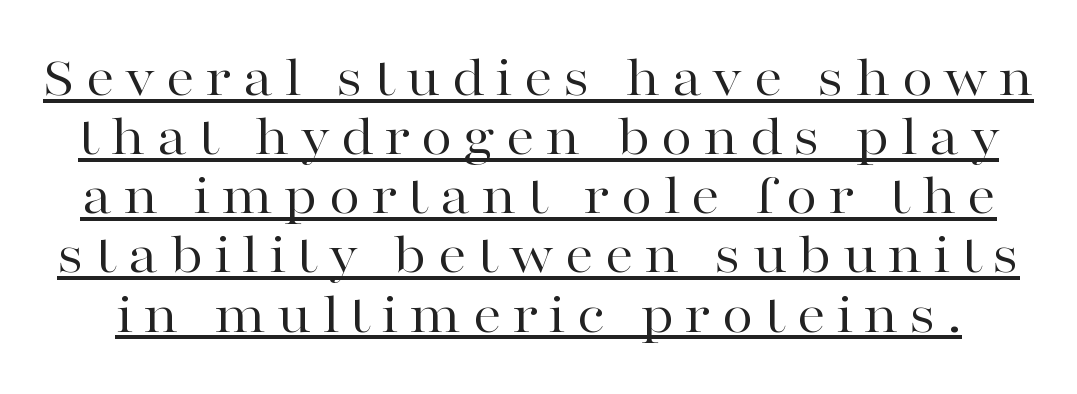
Q: Is the text bold? A: No.
Q: Is the text italic (slanted)? A: No, it is upright.
Q: Is the typeface a serif or a sans-serif typeface? A: Serif.
Q: Is the text underlined? A: Yes.
Q: Is the spacing between lines tight, normal or loose? A: Tight.
Q: Width (condensed, normal, or wide)? A: Wide.
Q: Stroke contrast? A: High.
Q: x-height? A: Medium.
Q: Monospaced? A: No.
